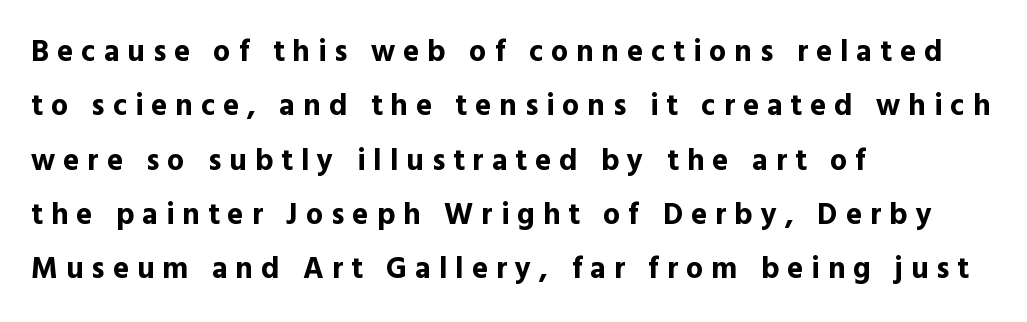
The image shows 30 px bold sans-serif type, upright; set left-aligned, line spacing 1.81x, unusually wide letter spacing (+0.27 em), not underlined; a medium x-height.
